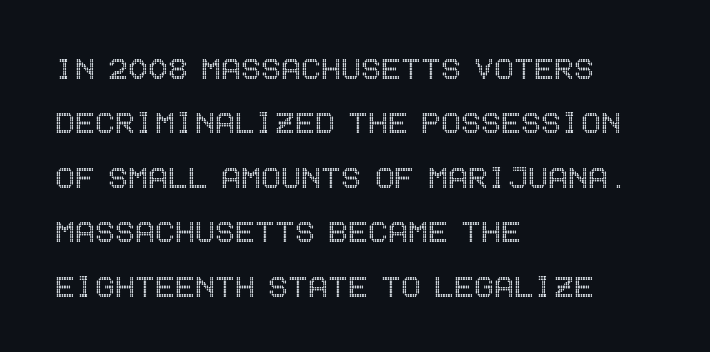
Q: Is the text italic (slanted)? A: No, it is upright.
Q: Is the text underlined? A: No.
Q: How is the paragraph aligned? A: Left-aligned.
Q: Is the spacing between letters normal or unusually wide? A: Normal.
Q: Is the spacing between lines tight, normal or loose? A: Normal.
Q: Width (condensed, normal, or wide)? A: Condensed.
Q: x-height? A: Large.
